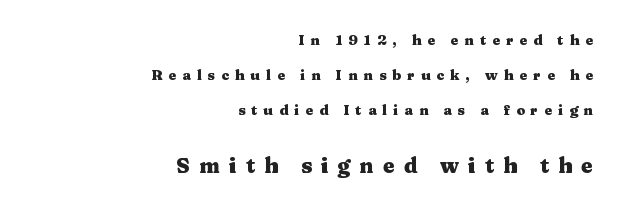
{"italic": "no", "bold": "yes", "underline": "no", "align": "right", "line_spacing": "loose", "line_spacing_ratio": 2.49, "letter_spacing": "wide", "letter_spacing_em": 0.43, "larger_block": "second", "size_ratio": 1.5, "glyph_px": 21}
